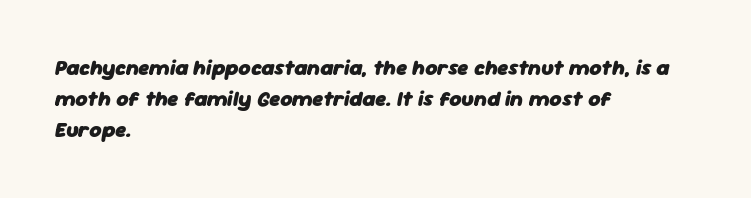
The image shows 21 px bold type, italic (leaning right); set left-aligned, normal line spacing (1.47x), normal letter spacing, not underlined.
